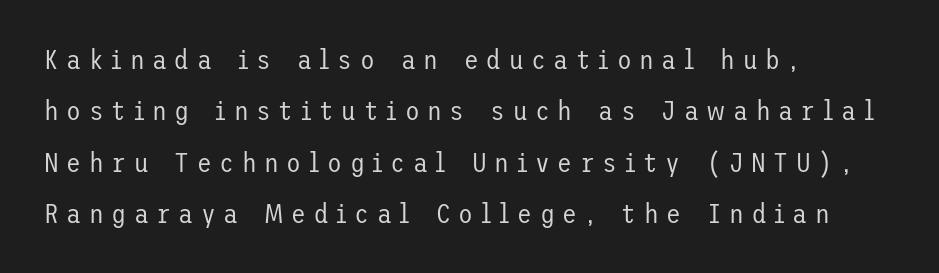
Q: Is the text bold? A: No.
Q: Is the text italic (slanted)? A: No, it is upright.
Q: Is the text underlined? A: No.
Q: How is the paragraph aligned? A: Left-aligned.
Q: Is the spacing between letters normal or unusually wide? A: Unusually wide.
Q: Is the spacing between lines tight, normal or loose? A: Loose.
